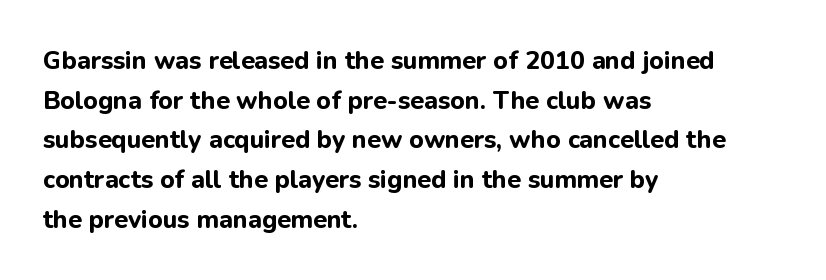
{"italic": "no", "bold": "yes", "underline": "no", "align": "left", "line_spacing": "normal", "line_spacing_ratio": 1.59, "letter_spacing": "normal", "letter_spacing_em": 0.0, "glyph_px": 25}
